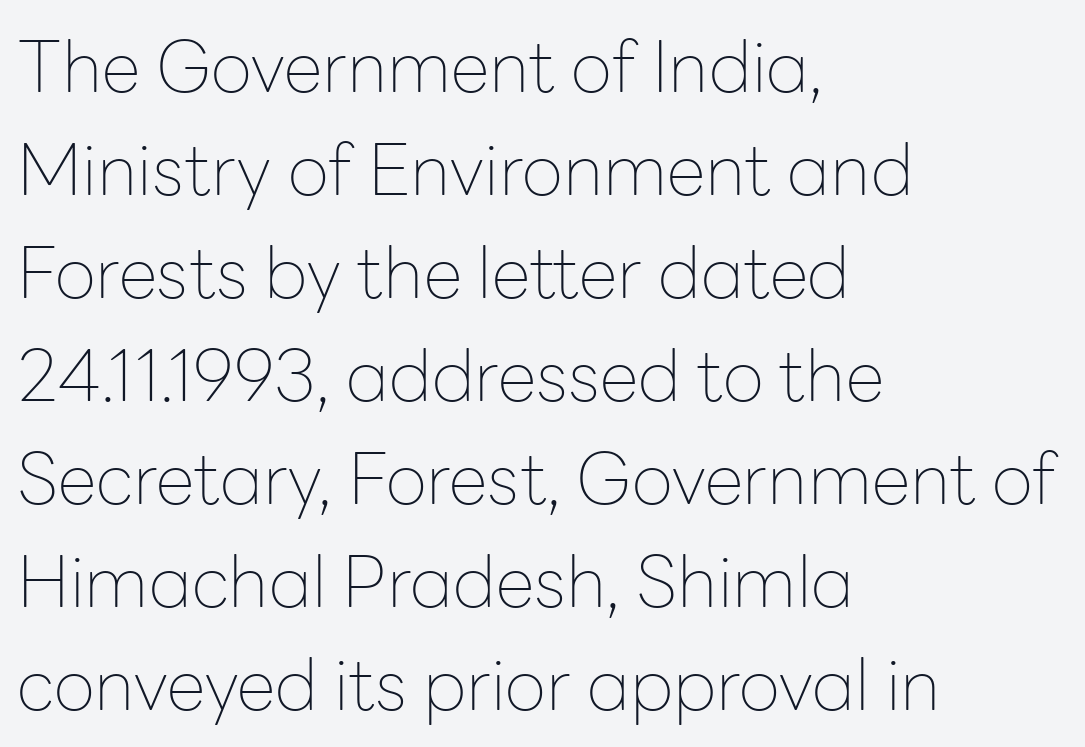
Vertically, the passage feels balanced, rows spaced as you'd expect. The text was rendered using a sans face with plain stroke endings. Style check: upright. This is not heavy type; no bold has been used. The specimen omits any rule beneath the text block's lines. Left-aligned paragraph, ragged on the right.
